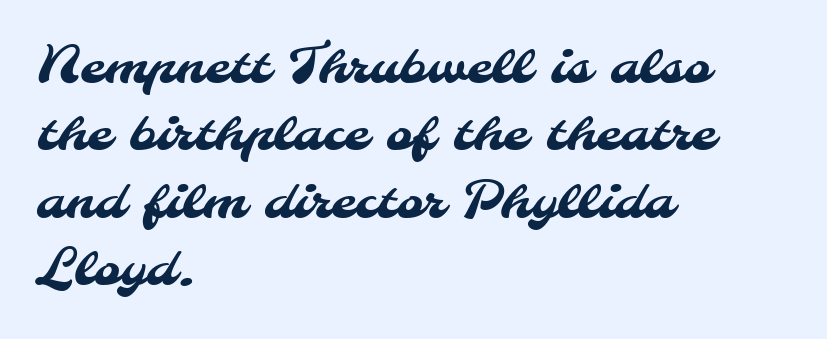
The image shows 51 px sans-serif type; set left-aligned, normal line spacing (1.32x), normal letter spacing, not underlined; medium stroke contrast and a small x-height.
